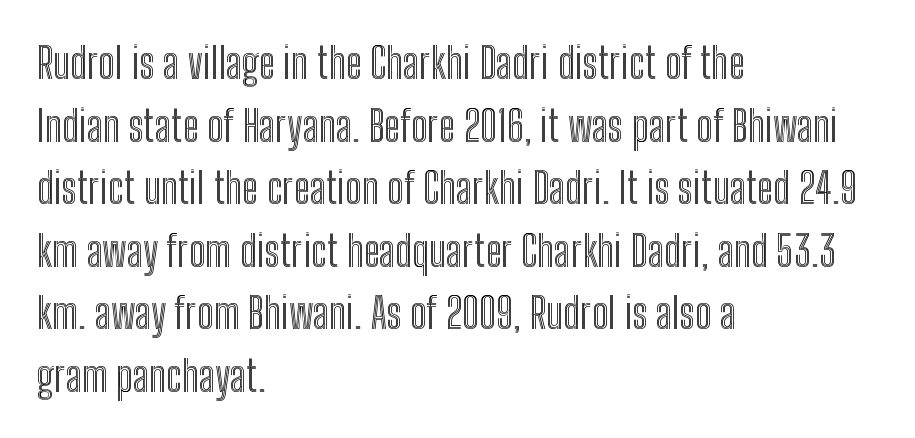
The image shows 42 px condensed type, upright; set left-aligned, normal line spacing (1.49x), normal letter spacing, not underlined; a medium x-height.
